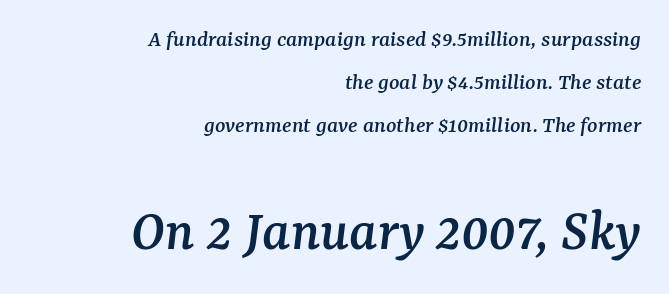
The letterforms sit shoulder to shoulder at normal distance. The foot of each line stays bare and open. Note: smaller setting up top, larger setting below. Reading down the block, your eye finds every line finishing at a fixed right position. Think of a printed novel: that variable character pitch is what you see here. Italic: yes, the glyphs are oblique.
